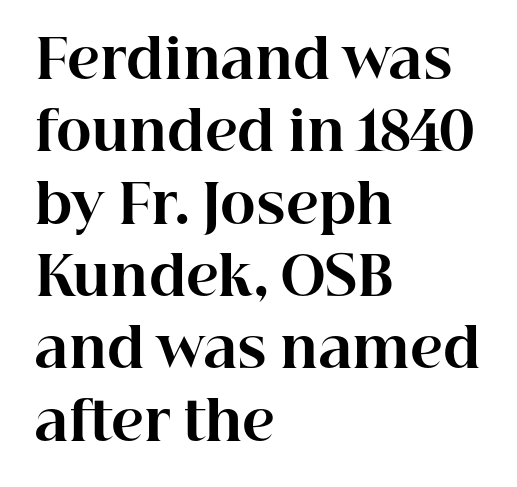
{"serif": "yes", "italic": "no", "bold": "yes", "weight": "bold", "width": "normal", "stroke_contrast": "high", "x_height": "medium", "monospaced": "no", "underline": "no", "align": "left", "line_spacing": "normal", "line_spacing_ratio": 1.34, "letter_spacing": "normal", "letter_spacing_em": 0.0, "glyph_px": 54}
